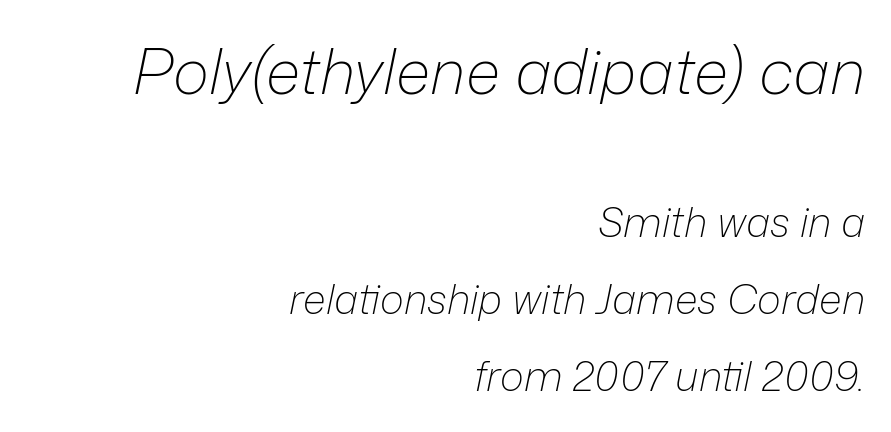
Q: Is the text bold? A: No.
Q: Is the text italic (slanted)? A: Yes, it leans right by about 12 degrees.
Q: Is the text underlined? A: No.
Q: How is the paragraph aligned? A: Right-aligned.
Q: Is the spacing between letters normal or unusually wide? A: Normal.
Q: Which block of text is set in a larger size, the first (top) or the second (bottom)? A: The first (top) one.
Q: Width (condensed, normal, or wide)? A: Normal.
Q: Stroke contrast? A: Low.
Q: x-height? A: Medium.
Q: Monospaced? A: No.
